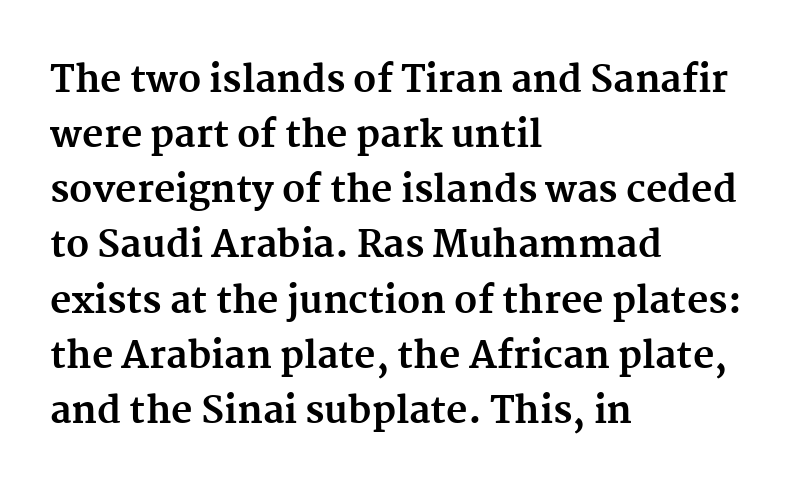
Words float on clear page, feet unadorned. Do the characters align in a grid? No, the font is proportional. This sample uses a serif face. Here the glyphs are tracked normally, forming tight word shapes. Chunky letters — that's bold for sure. The lines sit at an ordinary, default distance from one another.
